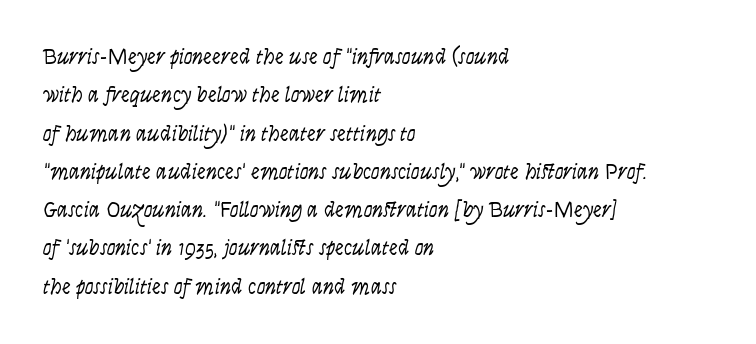
{"italic": "yes", "lean": "right", "slant_degrees": 9, "bold": "no", "underline": "no", "align": "left", "line_spacing_ratio": 1.74, "letter_spacing": "normal", "letter_spacing_em": 0.0, "glyph_px": 22}
